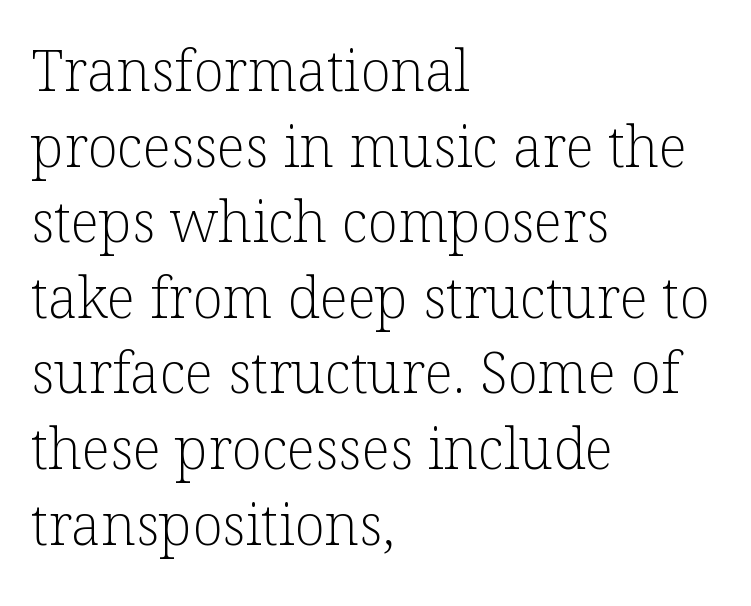
A student would call this left alignment; a typographer would say flush left, rag right. The passage shown is not bold in any degree. This sample has the flowing, uneven cadence of proportional lettering. No extra tracking has been applied to these lines.
